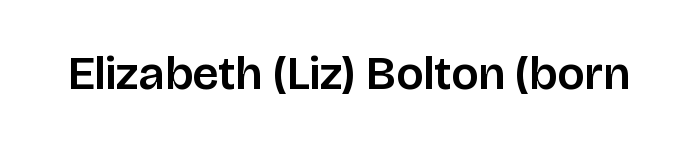
Q: Is the text italic (slanted)? A: No, it is upright.
Q: Is the typeface a serif or a sans-serif typeface? A: Sans-serif.
Q: Is the text underlined? A: No.
Q: Is the spacing between letters normal or unusually wide? A: Normal.
Q: Width (condensed, normal, or wide)? A: Normal.
Q: Stroke contrast? A: Low.
Q: x-height? A: Large.
Q: Monospaced? A: No.
